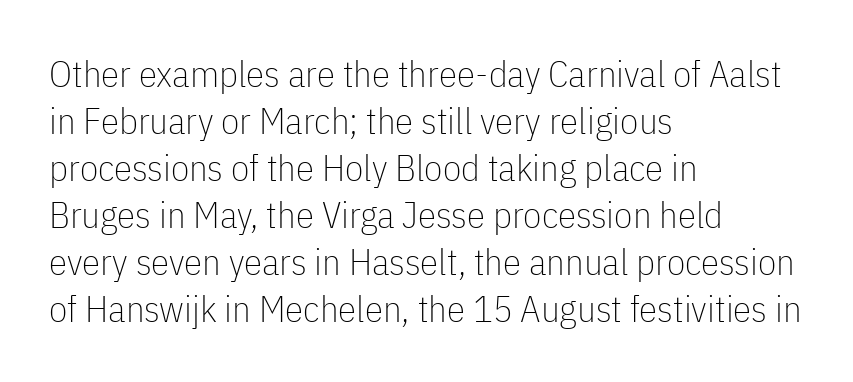
If you drew a ruler down the left edge, every line would touch it. The baseline area is clear. I'd call this a sans setting — the letters go barefoot. Nobody touched the tracking dial on this one.
